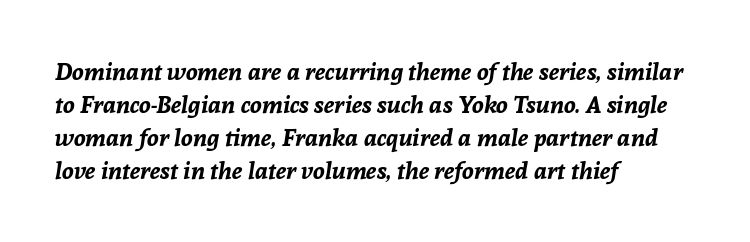
The image shows 24 px bold type, italic (leaning right); set left-aligned, normal line spacing (1.38x), normal letter spacing, not underlined.
